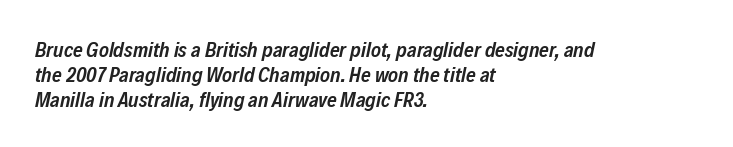
The image shows 21 px text type, italic (leaning right); set left-aligned, line spacing 1.2x, normal letter spacing, not underlined.
